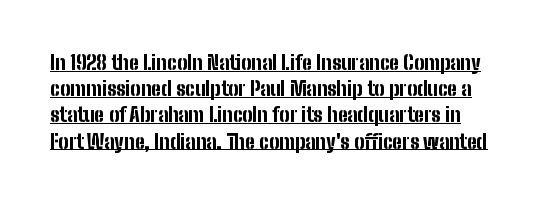
The sample has been set heavy, in full bold. Emphasis is given by a line drawn under the lettering. What's the leading like? Ordinary, nothing unusual. Notice how the stems are strictly vertical — no italics here. This sample uses plain, unmodified letter spacing.
